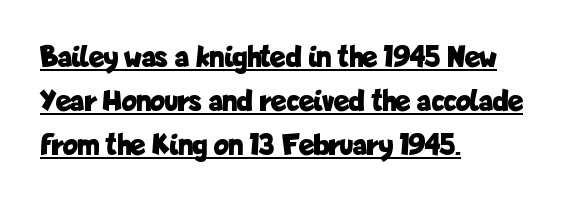
Q: Is the text bold? A: Yes.
Q: Is the text italic (slanted)? A: No, it is upright.
Q: Is the typeface a serif or a sans-serif typeface? A: Sans-serif.
Q: Is the text underlined? A: Yes.
Q: How is the paragraph aligned? A: Left-aligned.
Q: Is the spacing between letters normal or unusually wide? A: Normal.
Q: Is the spacing between lines tight, normal or loose? A: Normal.
Q: Width (condensed, normal, or wide)? A: Condensed.
Q: Stroke contrast? A: Low.
Q: x-height? A: Medium.
Q: Monospaced? A: No.
